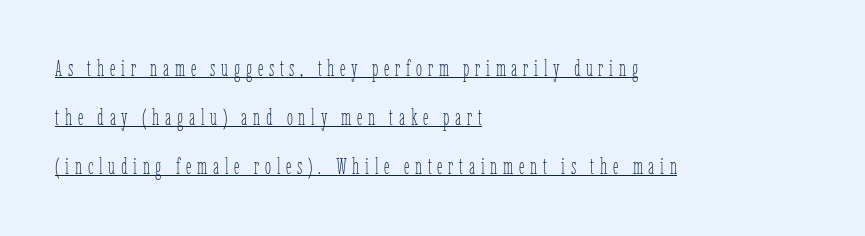
Designer's note — italics off, roman on. Successive baselines arrive slowly, with a big drop between each. Stroke mass is kept to a normal reading level or below. Someone cranked the tracking dial way up on this one. Left-aligned paragraph, ragged on the right. This rendering features underlined lettering.
